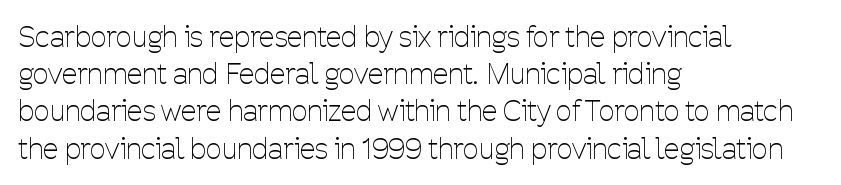
Q: Is the text bold? A: No.
Q: Is the text italic (slanted)? A: No, it is upright.
Q: Is the typeface a serif or a sans-serif typeface? A: Sans-serif.
Q: Is the text underlined? A: No.
Q: How is the paragraph aligned? A: Left-aligned.
Q: Is the spacing between letters normal or unusually wide? A: Normal.
Q: Is the spacing between lines tight, normal or loose? A: Normal.
Q: Width (condensed, normal, or wide)? A: Condensed.
Q: Stroke contrast? A: Low.
Q: x-height? A: Medium.
Q: Monospaced? A: No.
